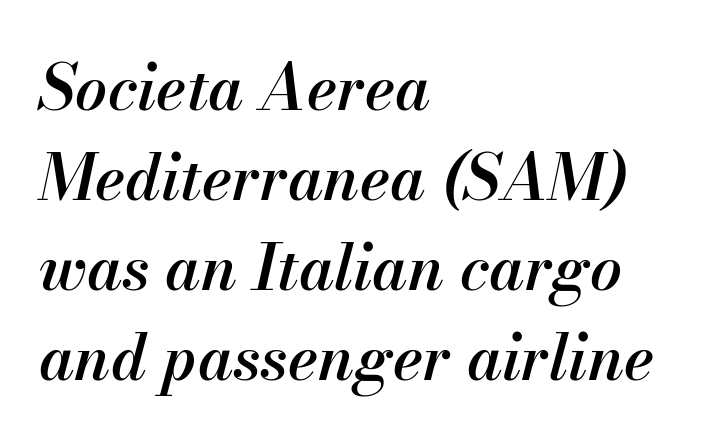
The image shows 63 px semibold type, italic (leaning right); set left-aligned, normal line spacing (1.43x), normal letter spacing, not underlined; medium stroke contrast and a small x-height.
